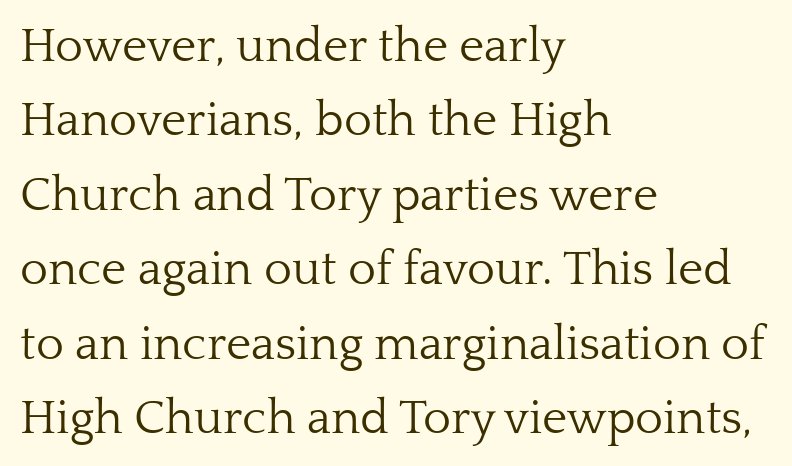
{"serif": "yes", "italic": "no", "bold": "no", "weight": "light", "width": "normal", "stroke_contrast": "low", "x_height": "medium", "monospaced": "no", "underline": "no", "align": "left", "line_spacing": "normal", "line_spacing_ratio": 1.55, "letter_spacing": "normal", "letter_spacing_em": 0.0, "glyph_px": 48}
